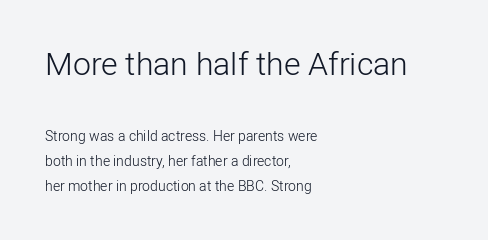
Note: larger setting up top, smaller setting below. A typesetter would call this proportional, since set widths differ per character. What stands out about the letter spacing? Nothing — it is the standard amount. This rendering features lettering with no underline. Each letter's strokes conclude bluntly, with no projecting serifs. Nope, not italic — everything's standing straight.
